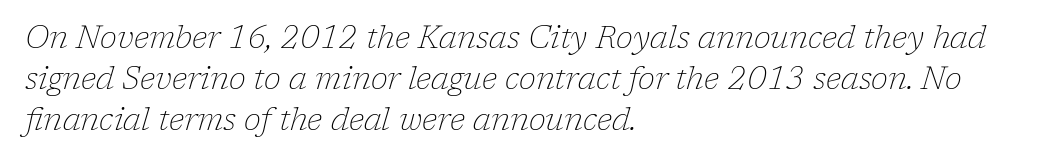
Is this a fixed-width face? No — the glyphs have proportional, varying widths. Has an underline been added? It has not. The rendering uses a moderate line-height, typical for paragraphs. This rendering uses left alignment, leaving the right contour irregular.
